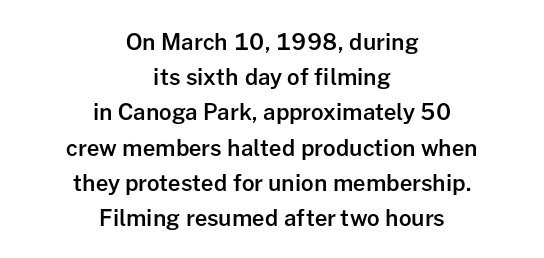
The type sits square on the baseline with zero lean. The compositor balanced each line on the midline. You could call the tracking neutral — neither tight nor loose. Leading: standard. Is the type bold? Partly — it's a semibold, heavier than regular but not fully bold. Has an underline been added? It has not.
